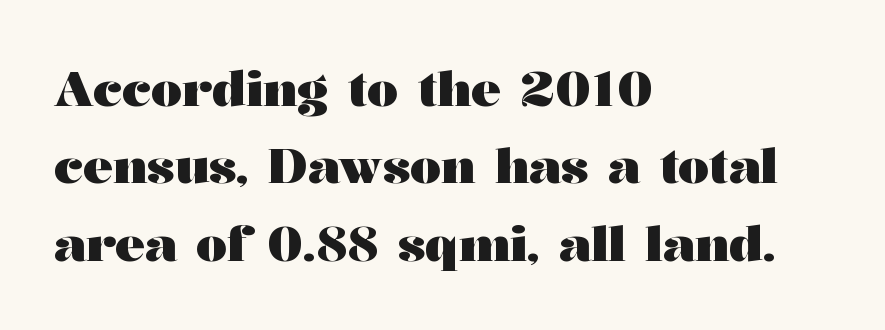
Q: Is the text bold? A: Yes.
Q: Is the text italic (slanted)? A: No, it is upright.
Q: Is the typeface a serif or a sans-serif typeface? A: Serif.
Q: Is the text underlined? A: No.
Q: How is the paragraph aligned? A: Left-aligned.
Q: Is the spacing between letters normal or unusually wide? A: Normal.
Q: Is the spacing between lines tight, normal or loose? A: Normal.
Q: Width (condensed, normal, or wide)? A: Wide.
Q: Stroke contrast? A: Medium.
Q: x-height? A: Medium.
Q: Monospaced? A: No.
